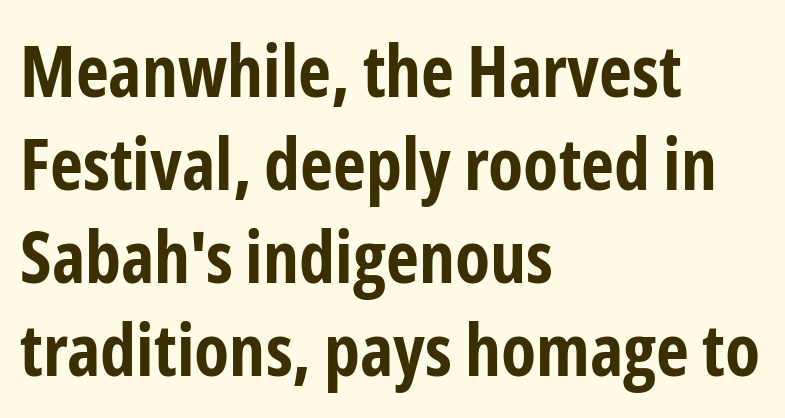
{"serif": "no", "italic": "no", "bold": "yes", "weight": "bold", "width": "condensed", "stroke_contrast": "low", "x_height": "medium", "monospaced": "no", "underline": "no", "align": "left", "line_spacing": "normal", "line_spacing_ratio": 1.29, "letter_spacing": "normal", "letter_spacing_em": 0.0, "glyph_px": 72}
